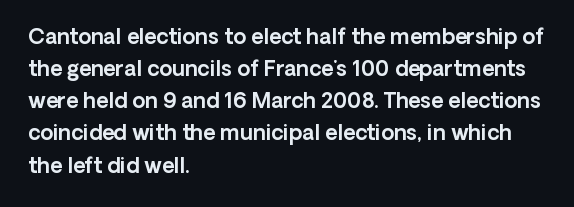
Q: Is the text italic (slanted)? A: No, it is upright.
Q: Is the text underlined? A: No.
Q: How is the paragraph aligned? A: Left-aligned.
Q: Is the spacing between letters normal or unusually wide? A: Normal.
Q: Is the spacing between lines tight, normal or loose? A: Normal.
